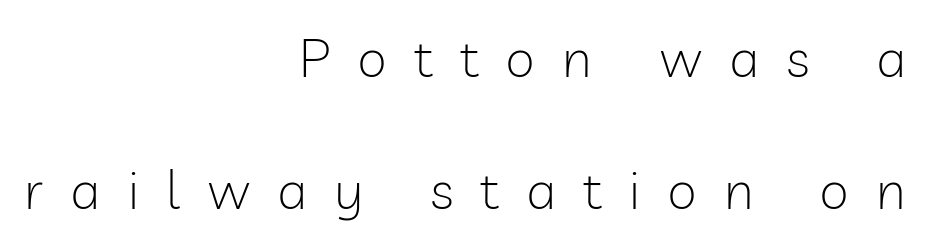
This sample is right-justified, so line beginnings fall wherever the words allow. Stem width sits at or under what a default text font uses. The letters stand upright; this is a roman face. Words appear elongated and porous because spacing is wide.
